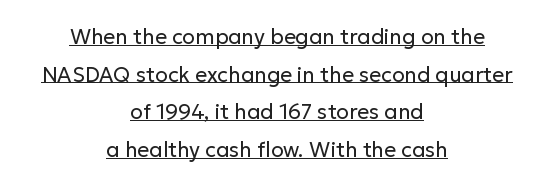
The image shows 21 px text type, upright; set centered, line spacing 1.79x, normal letter spacing, underlined.
